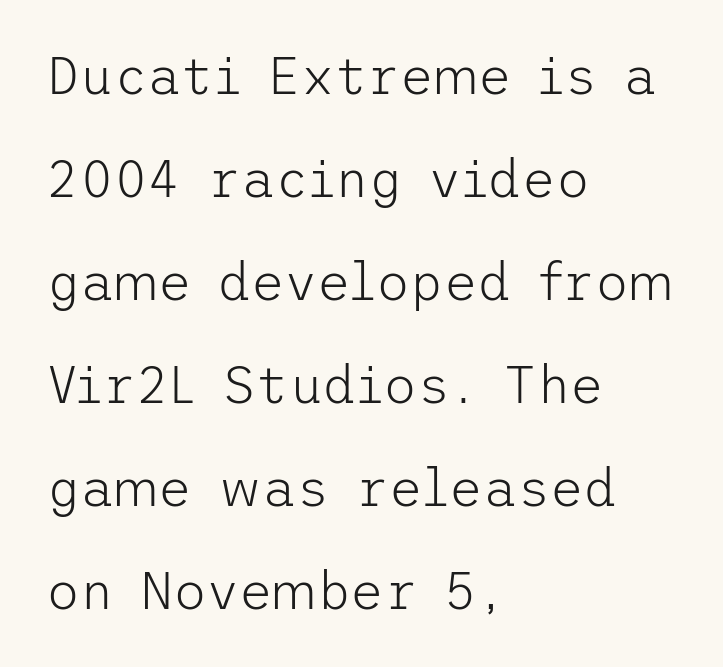
The image shows 52 px light sans-serif type, upright; set left-aligned, loose line spacing (1.98x), normal letter spacing, not underlined; low stroke contrast and a medium x-height.
